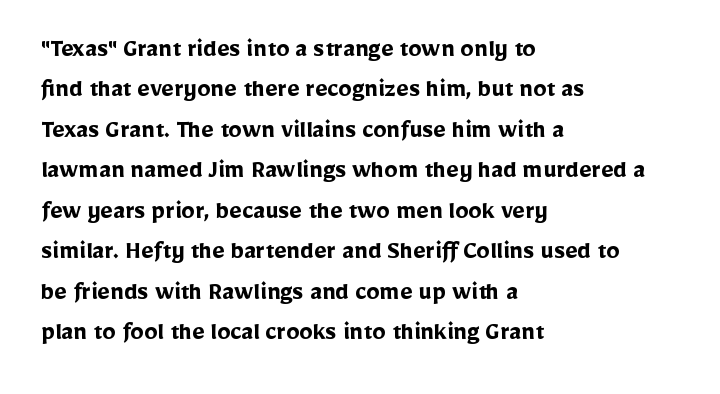
The image shows 27 px bold type, upright; set left-aligned, normal line spacing (1.5x), normal letter spacing, not underlined.
